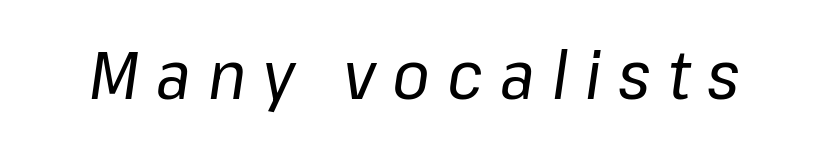
Short note: letters widely spaced. Each letter keeps its own natural width here, so spacing adapts to shape. The face used here has a pronounced slope to its letters. The string is rendered with underlining switched off.
